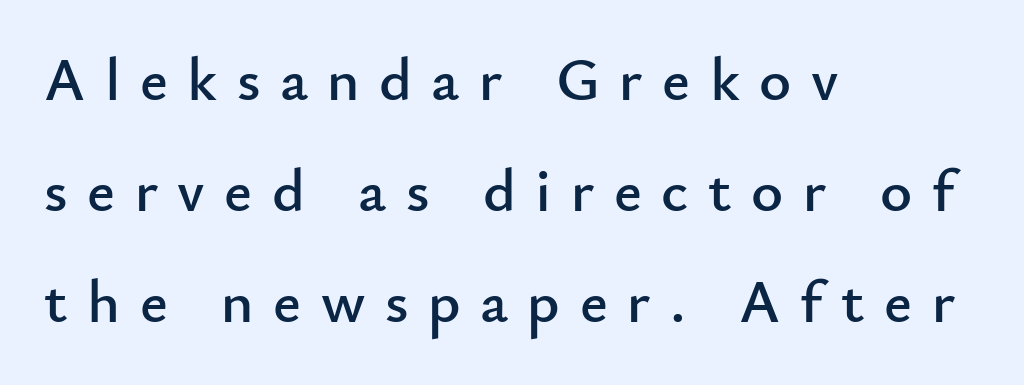
The image shows 61 px sans-serif type, upright; set left-aligned, line spacing 1.82x, unusually wide letter spacing (+0.32 em), not underlined; low stroke contrast and a small x-height.
